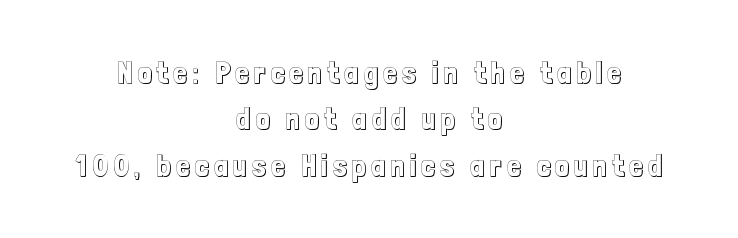
The type sits square on the baseline with zero lean. The passage is arranged like a title page — every line centered. The face used here is proportionally spaced, like ordinary book or web type. A clean baseline with only descenders dipping below it. Compared with typical paragraphs, the rows here are spaced about the same.
